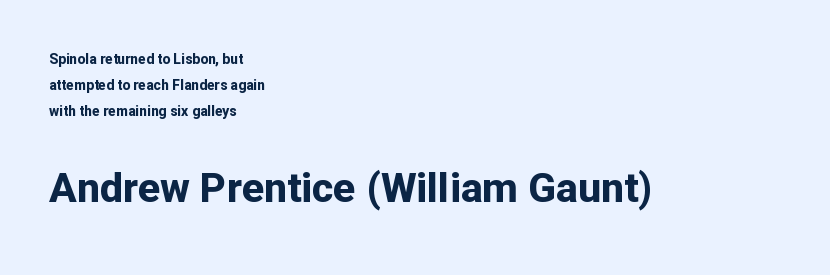
The horizontal fit of the characters is conventional and even. Every row of glyphs begins at an identical x-position on the left. This sample has the flowing, uneven cadence of proportional lettering. The string is rendered with underlining switched off. The axis of the letterforms is exactly vertical.
